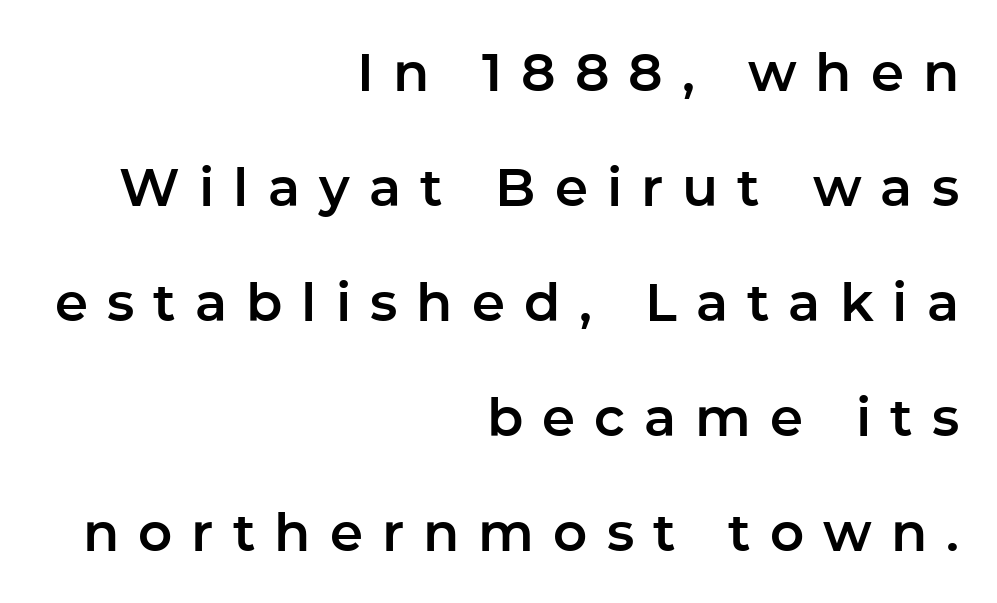
The image shows 53 px sans-serif type, upright; set right-aligned, loose line spacing (2.17x), unusually wide letter spacing (+0.36 em), not underlined; low stroke contrast and a medium x-height.
